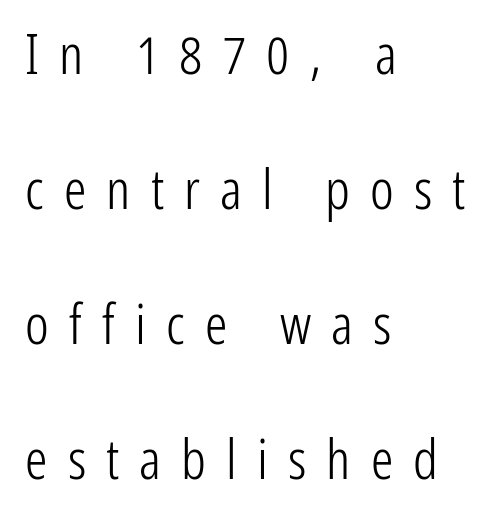
If you drew a ruler down the left edge, every line would touch it. Rule under the text: the space is simply empty. The leading is generous, giving the passage an open texture. The passage shown is typeset with a sans-serif family. You could not count columns in this text — the font is proportionally spaced. This rendering widens character spacing well past its baseline value.
